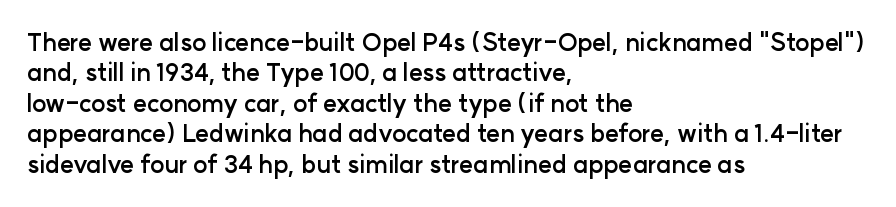
{"italic": "no", "bold": "yes", "underline": "no", "align": "left", "line_spacing": "normal", "line_spacing_ratio": 1.27, "letter_spacing": "normal", "letter_spacing_em": 0.0, "glyph_px": 24}
